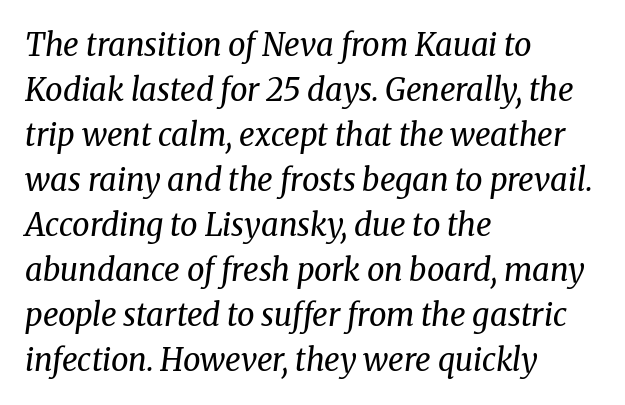
Q: Is the text bold? A: No.
Q: Is the text italic (slanted)? A: Yes, it leans right by about 8 degrees.
Q: Is the typeface a serif or a sans-serif typeface? A: Serif.
Q: Is the text underlined? A: No.
Q: How is the paragraph aligned? A: Left-aligned.
Q: Is the spacing between letters normal or unusually wide? A: Normal.
Q: Is the spacing between lines tight, normal or loose? A: Normal.
Q: Width (condensed, normal, or wide)? A: Normal.
Q: Stroke contrast? A: Medium.
Q: x-height? A: Medium.
Q: Monospaced? A: No.
